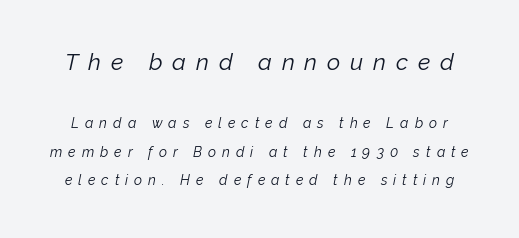
{"italic": "yes", "lean": "right", "slant_degrees": 12, "bold": "no", "underline": "no", "line_spacing": "loose", "line_spacing_ratio": 2.06, "letter_spacing": "wide", "letter_spacing_em": 0.43, "larger_block": "first", "size_ratio": 1.64, "glyph_px": 23}
